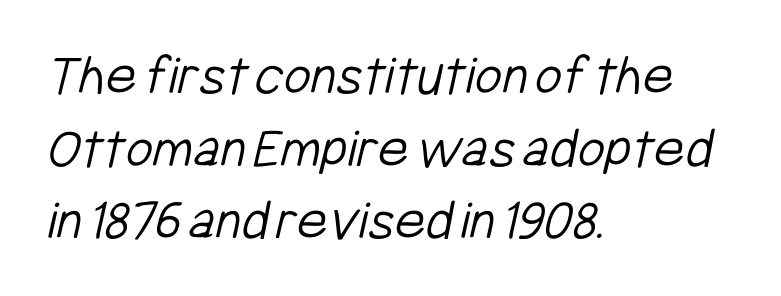
The image shows 59 px light, condensed sans-serif type; set left-aligned, line spacing 1.23x, normal letter spacing, not underlined; low stroke contrast and a medium x-height.
